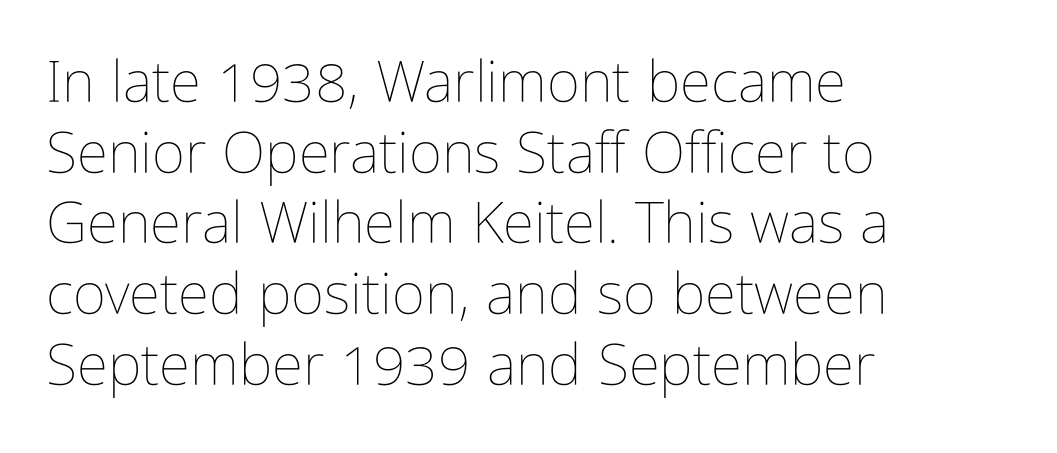
Nobody touched the tracking dial on this one. The specimen reads as upright at a glance. Each letter keeps its own natural width here, so spacing adapts to shape. Think standard paragraph weight, or any step lighter than that. This sample is left-justified, so line endings fall wherever the words run out. The foot of each line stays bare and open.
